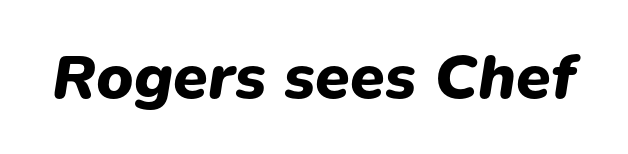
{"italic": "yes", "lean": "right", "slant_degrees": 9, "bold": "yes", "weight": "heavy", "width": "normal", "stroke_contrast": "low", "x_height": "medium", "monospaced": "no", "underline": "no", "letter_spacing": "normal", "letter_spacing_em": 0.0, "glyph_px": 63}
